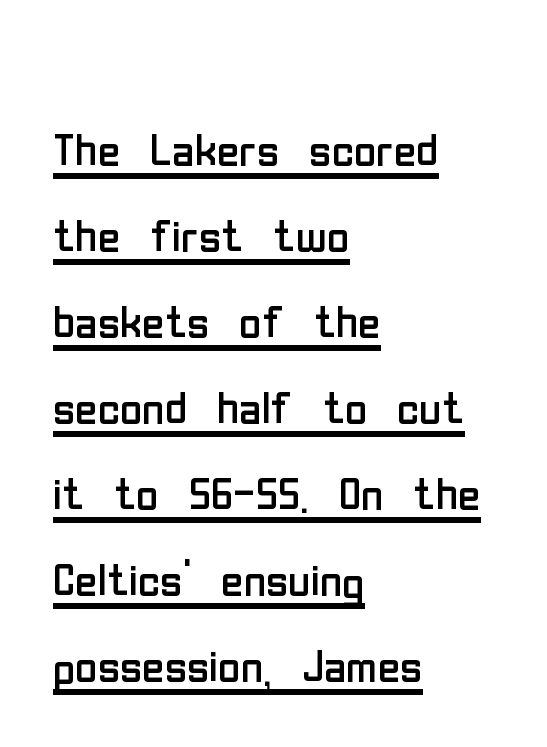
{"serif": "no", "italic": "no", "bold": "no", "weight": "regular", "width": "condensed", "stroke_contrast": "low", "x_height": "medium", "monospaced": "no", "underline": "yes", "align": "left", "line_spacing": "normal", "line_spacing_ratio": 1.41, "letter_spacing": "normal", "letter_spacing_em": 0.0, "glyph_px": 61}
